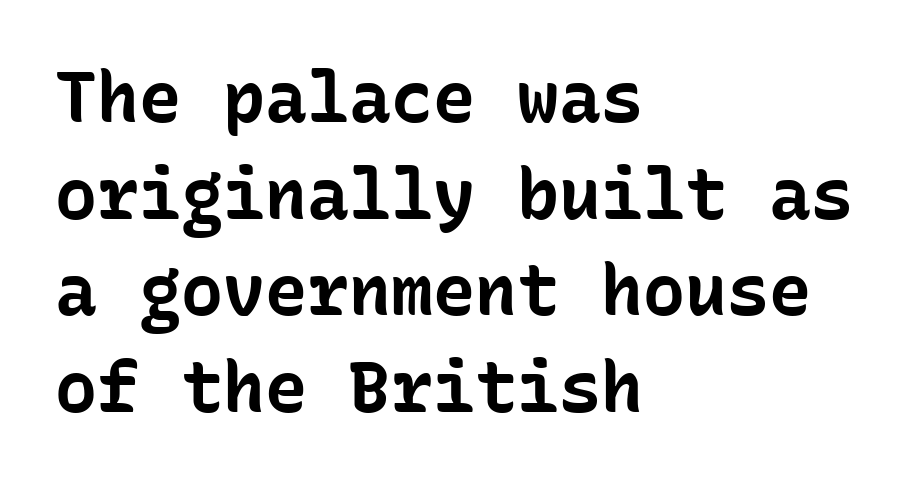
Compared with a centered layout, this one pins lines to the left instead. Check under the words: just untouched page. Compared with an ordinary text face, these strokes are far heavier — a full bold. Spacing verdict: monospaced, one width for all characters.
